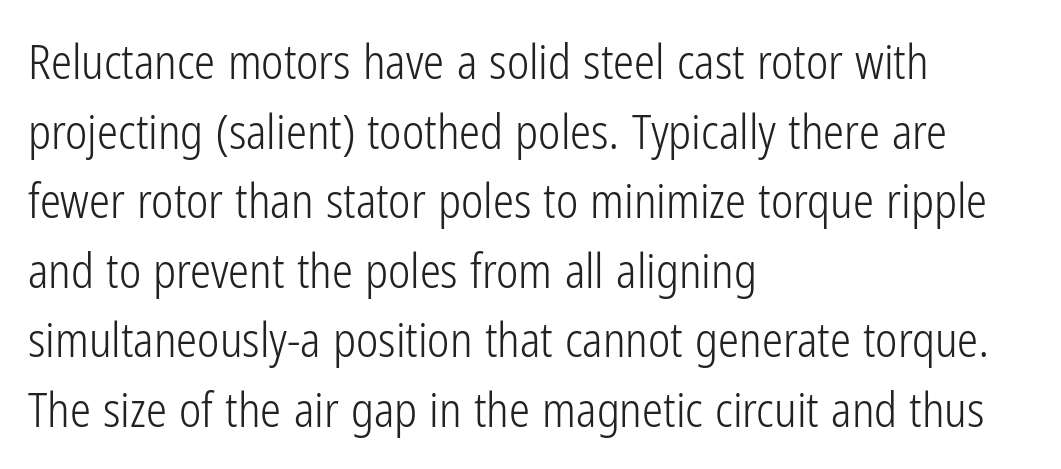
The image shows 47 px light, condensed sans-serif type, upright; set left-aligned, normal line spacing (1.48x), normal letter spacing, not underlined; low stroke contrast and a medium x-height.
